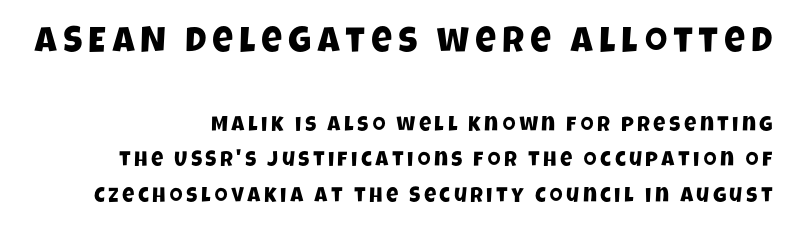
Q: Is the typeface a serif or a sans-serif typeface? A: Sans-serif.
Q: Is the text underlined? A: No.
Q: How is the paragraph aligned? A: Right-aligned.
Q: Is the spacing between lines tight, normal or loose? A: Normal.
Q: Which block of text is set in a larger size, the first (top) or the second (bottom)? A: The first (top) one.
Q: Width (condensed, normal, or wide)? A: Condensed.
Q: Stroke contrast? A: Low.
Q: x-height? A: Large.
Q: Monospaced? A: No.
